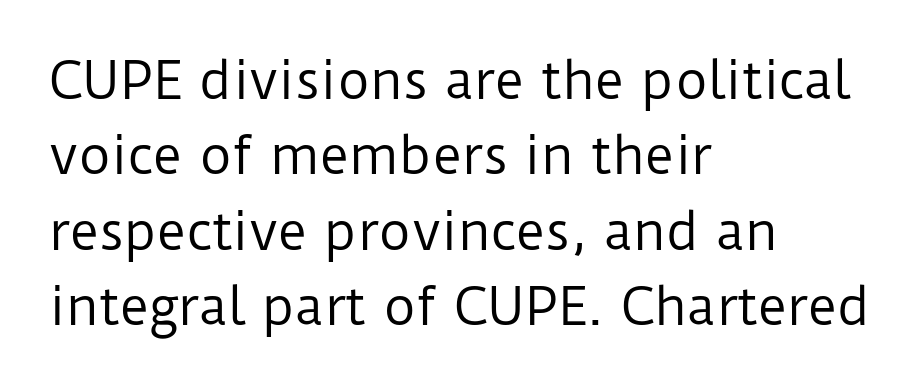
Q: Is the text bold? A: No.
Q: Is the text italic (slanted)? A: No, it is upright.
Q: Is the typeface a serif or a sans-serif typeface? A: Sans-serif.
Q: Is the text underlined? A: No.
Q: How is the paragraph aligned? A: Left-aligned.
Q: Is the spacing between letters normal or unusually wide? A: Normal.
Q: Is the spacing between lines tight, normal or loose? A: Normal.
Q: Width (condensed, normal, or wide)? A: Normal.
Q: Stroke contrast? A: Low.
Q: x-height? A: Medium.
Q: Monospaced? A: No.
